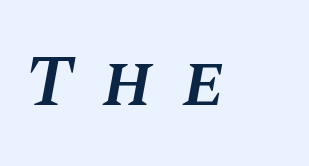
Does extra space separate the letters? Yes, quite a lot of it. Anything drawn beneath the words? Only blank space. Weight: semibold (demi). The face used here is proportionally spaced, like ordinary book or web type. The axis of the letterforms is tilted away from vertical.
